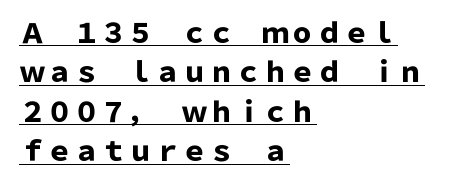
{"italic": "no", "bold": "yes", "underline": "yes", "align": "left", "line_spacing": "normal", "line_spacing_ratio": 1.46, "letter_spacing": "normal", "letter_spacing_em": 0.0, "glyph_px": 27}
